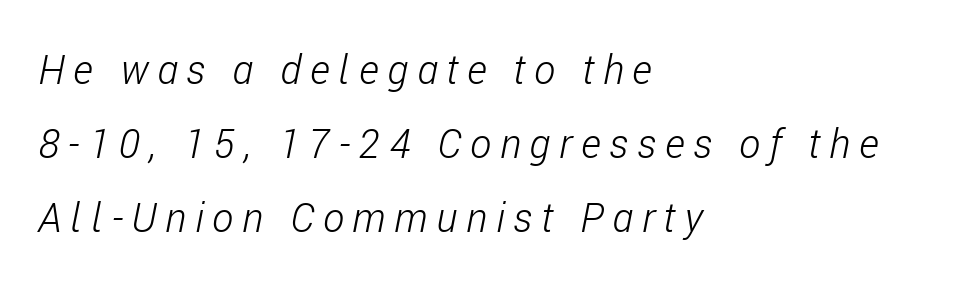
The image shows 40 px light, condensed type, italic (leaning right); set left-aligned, line spacing 1.85x, unusually wide letter spacing (+0.22 em), not underlined; low stroke contrast and a medium x-height.
